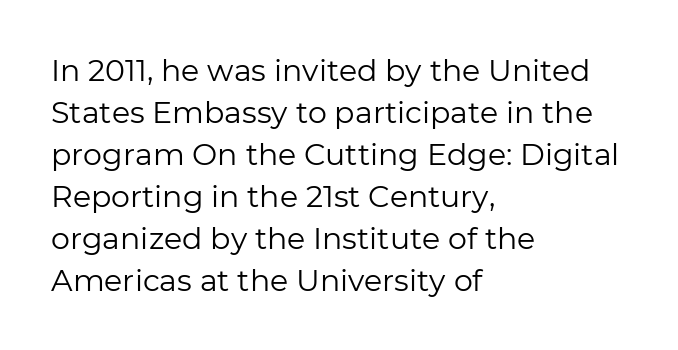
{"serif": "no", "italic": "no", "bold": "no", "weight": "regular", "width": "normal", "stroke_contrast": "low", "x_height": "medium", "monospaced": "no", "underline": "no", "align": "left", "line_spacing": "normal", "line_spacing_ratio": 1.4, "letter_spacing": "normal", "letter_spacing_em": 0.0, "glyph_px": 30}
